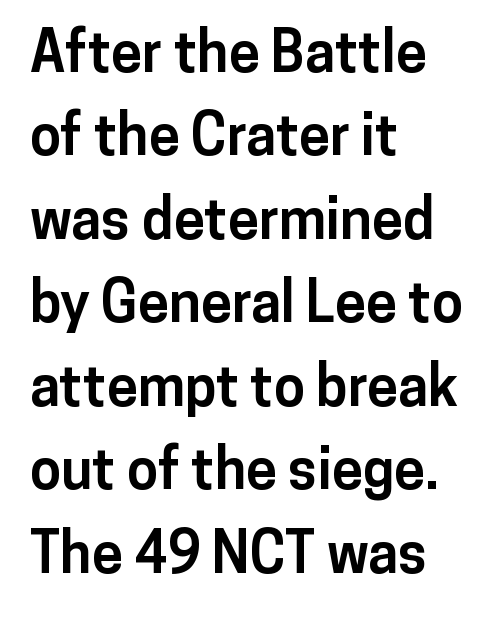
{"serif": "no", "italic": "no", "bold": "yes", "weight": "bold", "width": "normal", "stroke_contrast": "low", "x_height": "medium", "monospaced": "no", "underline": "no", "align": "left", "line_spacing": "normal", "line_spacing_ratio": 1.49, "letter_spacing": "normal", "letter_spacing_em": 0.0, "glyph_px": 56}
